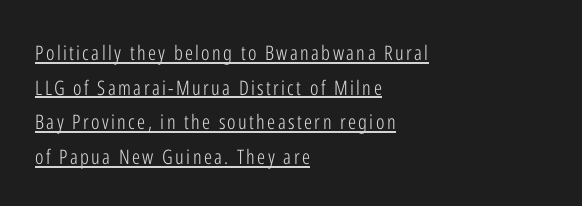
Q: Is the text bold? A: No.
Q: Is the text italic (slanted)? A: No, it is upright.
Q: Is the text underlined? A: Yes.
Q: How is the paragraph aligned? A: Left-aligned.
